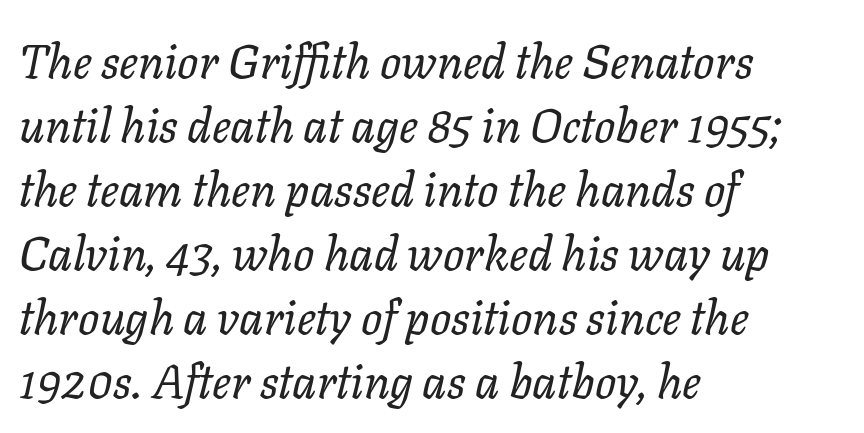
Q: Is the text bold? A: No.
Q: Is the text italic (slanted)? A: Yes, it leans right by about 11 degrees.
Q: Is the text underlined? A: No.
Q: How is the paragraph aligned? A: Left-aligned.
Q: Is the spacing between letters normal or unusually wide? A: Normal.
Q: Is the spacing between lines tight, normal or loose? A: Normal.
Q: Width (condensed, normal, or wide)? A: Normal.
Q: Stroke contrast? A: Low.
Q: x-height? A: Medium.
Q: Monospaced? A: No.
